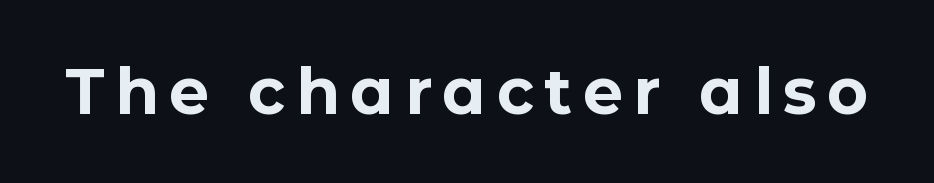
The image shows 63 px bold sans-serif type, upright; set not underlined; low stroke contrast and a medium x-height.
